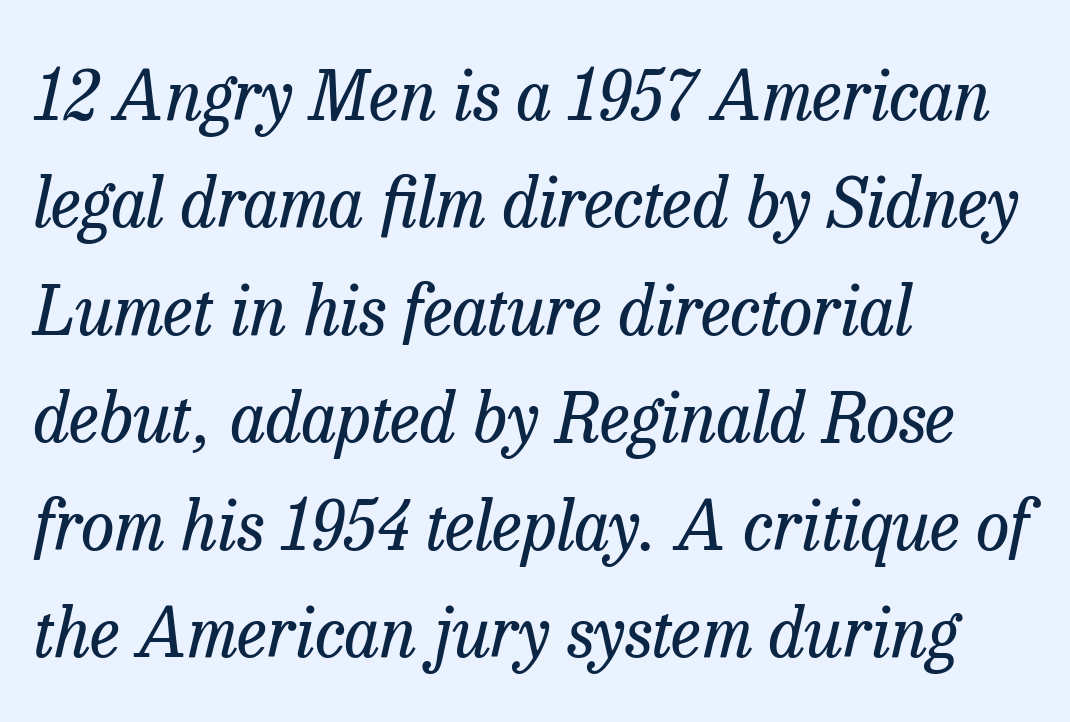
The image shows 68 px regular-weight serif type, italic (leaning right); set left-aligned, normal line spacing (1.58x), normal letter spacing, not underlined; low stroke contrast and a medium x-height.
